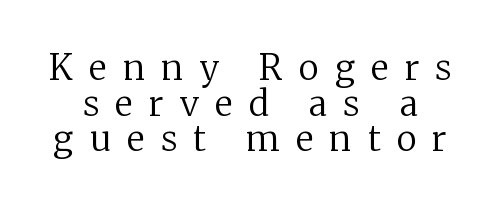
{"serif": "yes", "italic": "no", "bold": "no", "weight": "regular", "width": "normal", "stroke_contrast": "medium", "x_height": "medium", "monospaced": "no", "underline": "no", "line_spacing": "tight", "line_spacing_ratio": 1.02, "letter_spacing": "wide", "letter_spacing_em": 0.47, "glyph_px": 35}
